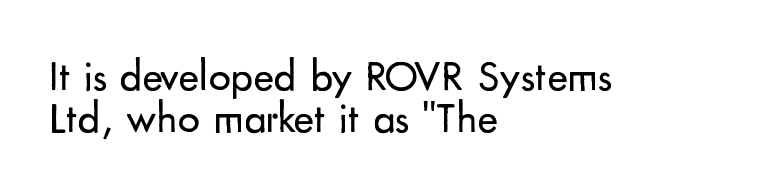
The image shows 44 px regular-weight sans-serif type, upright; set left-aligned, tight line spacing (0.95x), normal letter spacing, not underlined; low stroke contrast and a small x-height.
